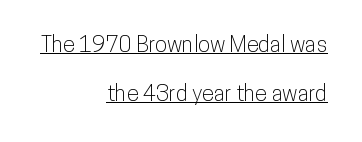
Q: Is the text italic (slanted)? A: No, it is upright.
Q: Is the text underlined? A: Yes.
Q: How is the paragraph aligned? A: Right-aligned.
Q: Is the spacing between letters normal or unusually wide? A: Normal.
Q: Is the spacing between lines tight, normal or loose? A: Loose.
